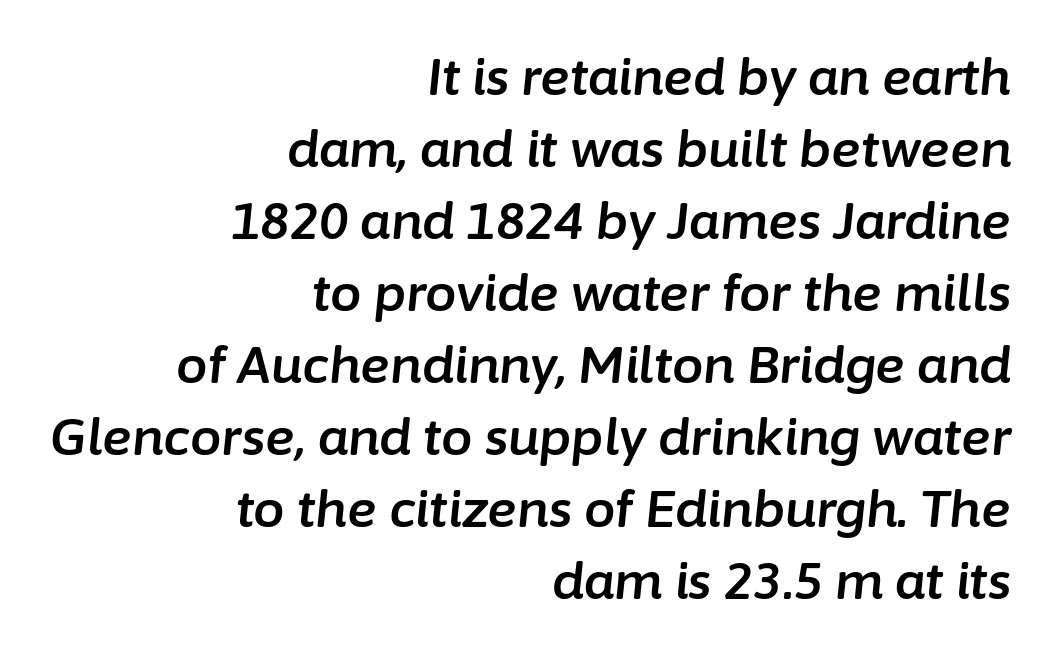
Q: Is the text italic (slanted)? A: Yes, it leans right by about 6 degrees.
Q: Is the text underlined? A: No.
Q: How is the paragraph aligned? A: Right-aligned.
Q: Is the spacing between letters normal or unusually wide? A: Normal.
Q: Is the spacing between lines tight, normal or loose? A: Normal.
Q: Width (condensed, normal, or wide)? A: Normal.
Q: Stroke contrast? A: Low.
Q: x-height? A: Medium.
Q: Monospaced? A: No.
